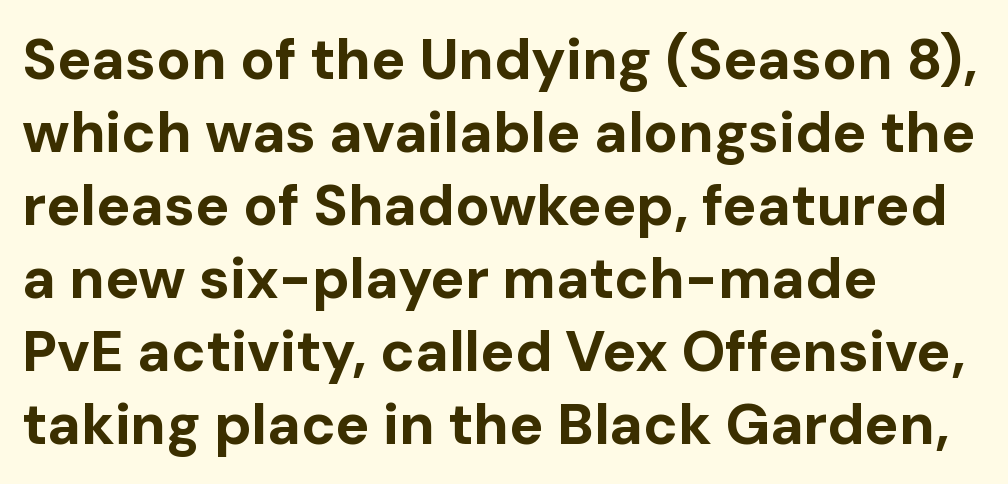
The image shows 57 px bold sans-serif type, upright; set left-aligned, normal line spacing (1.28x), normal letter spacing, not underlined; low stroke contrast and a medium x-height.
